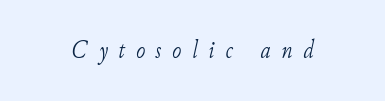
{"italic": "yes", "lean": "right", "slant_degrees": 11, "bold": "no", "underline": "no", "align": "center", "letter_spacing": "wide", "letter_spacing_em": 0.43, "glyph_px": 25}
